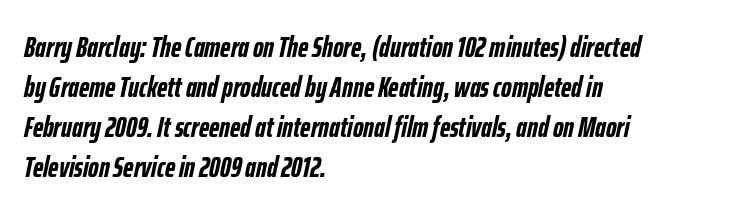
The image shows 29 px semibold, condensed type, italic (leaning right); set left-aligned, normal line spacing (1.38x), normal letter spacing, not underlined; low stroke contrast and a medium x-height.
